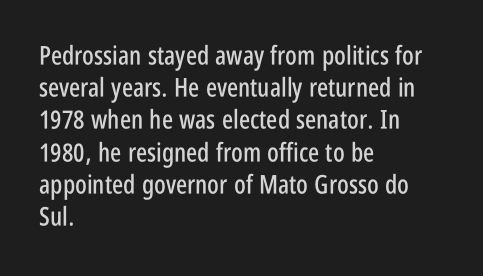
{"italic": "no", "underline": "no", "align": "left", "line_spacing_ratio": 1.24, "letter_spacing": "normal", "letter_spacing_em": 0.0, "glyph_px": 26}
